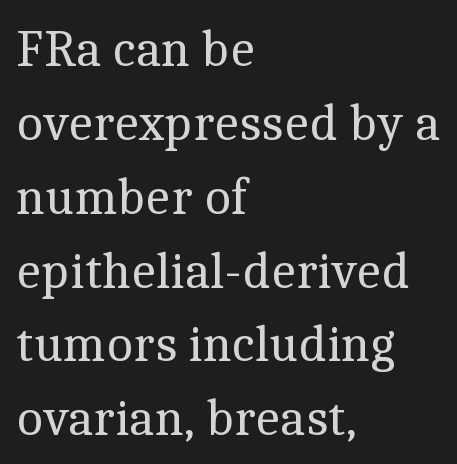
The image shows 52 px regular-weight serif type, upright; set left-aligned, normal line spacing (1.42x), normal letter spacing, not underlined; a medium x-height.
